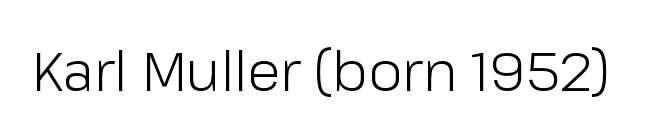
{"serif": "no", "italic": "no", "bold": "no", "weight": "light", "width": "normal", "stroke_contrast": "low", "x_height": "medium", "monospaced": "no", "underline": "no", "letter_spacing": "normal", "letter_spacing_em": 0.0, "glyph_px": 55}
